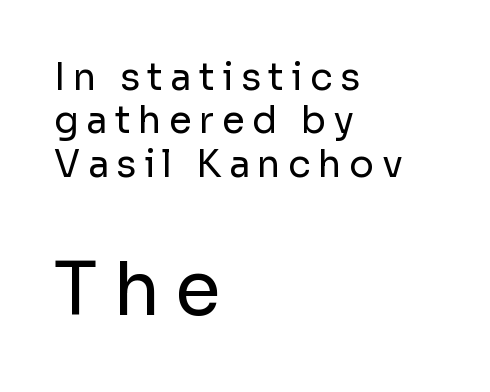
The image shows 74 px regular-weight sans-serif type, upright; set left-aligned, line spacing 1.17x, unusually wide letter spacing (+0.2 em), not underlined; the second (bottom) block is 2.0x larger; low stroke contrast and a medium x-height.
